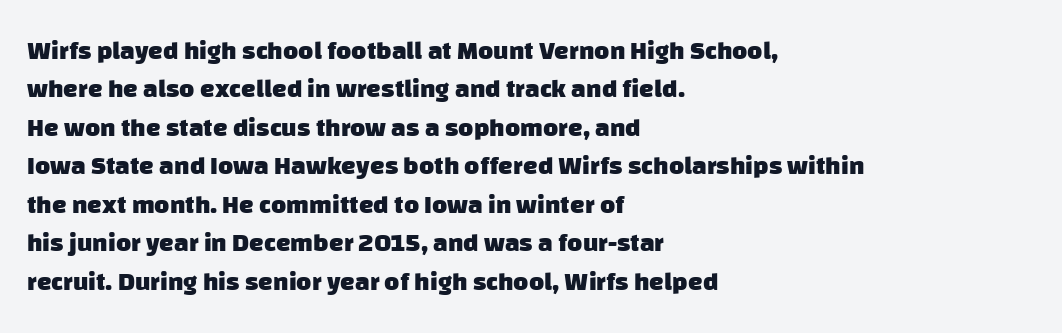
Check the space under the baseline: it is left empty. Spacing between characters is what you'd get straight out of the box. If you measured baseline to baseline, you'd find a middling distance. As a designer I'd log this as weight 700, bold. The paragraph shown leans on its left margin.
